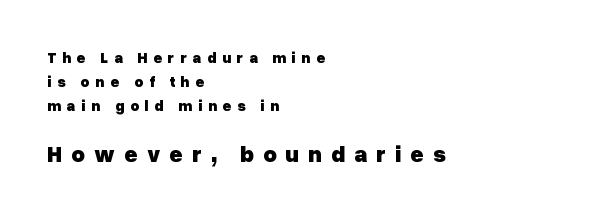
The image shows 23 px bold type, upright; set left-aligned, normal line spacing (1.6x), unusually wide letter spacing (+0.39 em), not underlined; the second (bottom) block is 1.53x larger.
